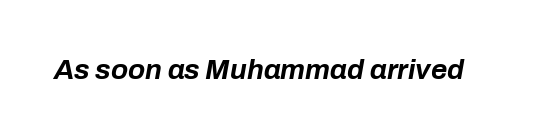
The image shows 28 px bold type, italic (leaning right); set normal letter spacing, not underlined; low stroke contrast and a medium x-height.
